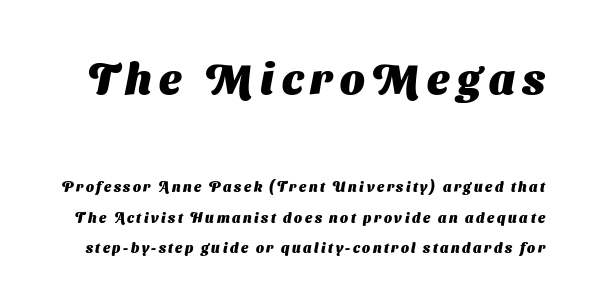
The image shows 43 px heavy sans-serif type; set loose line spacing (2.16x), not underlined; the first (top) block is 3.07x larger; medium stroke contrast and a medium x-height.
